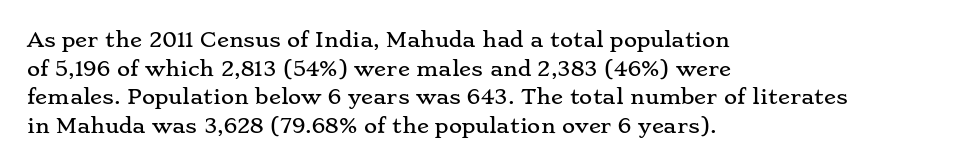
The image shows 20 px text type, upright; set left-aligned, normal line spacing (1.43x), normal letter spacing, not underlined.
